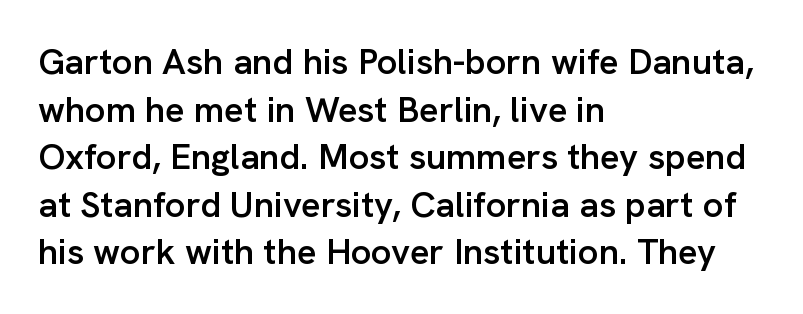
The lettering holds an erect, upright posture throughout. What stands out about the letter spacing? Nothing — it is the standard amount. The glyphs have the mass of a demibold cut, below bold. Varying glyph widths throughout — classic text-font behaviour. Honestly, there is no underline to notice here at all. If you drew a ruler down the left edge, every line would touch it.
